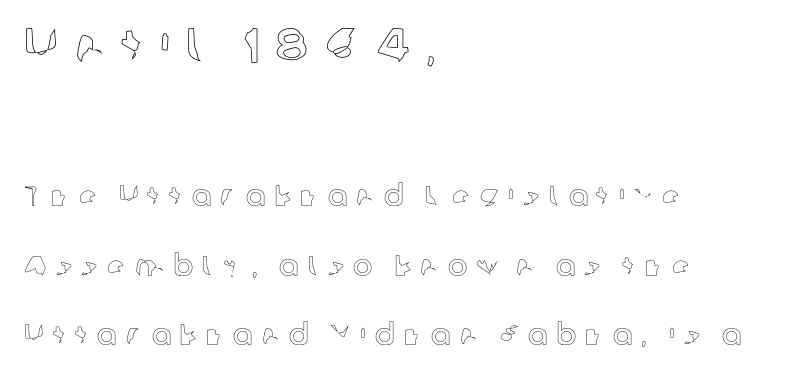
Q: Is the text italic (slanted)? A: No, it is upright.
Q: Is the text underlined? A: No.
Q: How is the paragraph aligned? A: Left-aligned.
Q: Is the spacing between letters normal or unusually wide? A: Unusually wide.
Q: Is the spacing between lines tight, normal or loose? A: Loose.
Q: Which block of text is set in a larger size, the first (top) or the second (bottom)? A: The first (top) one.
Q: Width (condensed, normal, or wide)? A: Normal.
Q: x-height? A: Medium.
Q: Monospaced? A: No.
